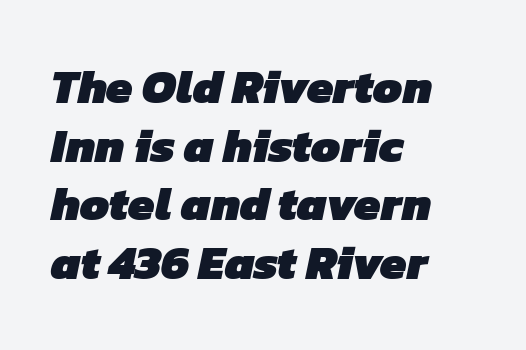
{"serif": "no", "bold": "yes", "weight": "heavy", "width": "normal", "stroke_contrast": "low", "x_height": "medium", "monospaced": "no", "underline": "no", "align": "left", "line_spacing": "normal", "line_spacing_ratio": 1.25, "letter_spacing": "normal", "letter_spacing_em": 0.0, "glyph_px": 47}
